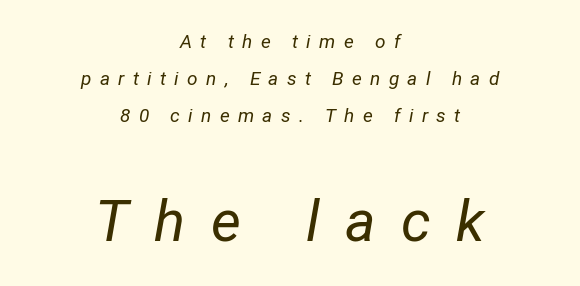
{"italic": "yes", "lean": "right", "slant_degrees": 12, "bold": "no", "weight": "regular", "width": "condensed", "stroke_contrast": "low", "x_height": "medium", "monospaced": "no", "underline": "no", "align": "center", "line_spacing": "loose", "line_spacing_ratio": 1.94, "letter_spacing": "wide", "letter_spacing_em": 0.44, "larger_block": "second", "size_ratio": 3.05, "glyph_px": 58}
